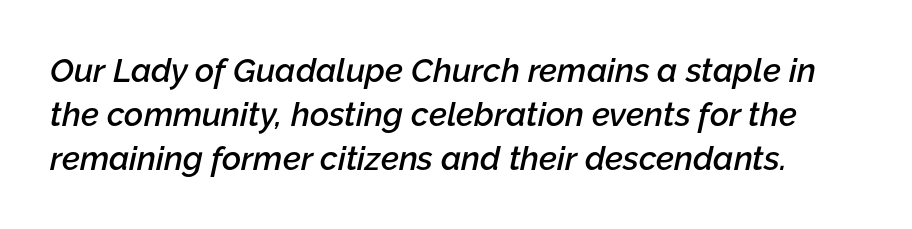
{"italic": "yes", "lean": "right", "slant_degrees": 12, "bold": "semi", "weight": "semibold", "width": "normal", "stroke_contrast": "low", "x_height": "medium", "monospaced": "no", "underline": "no", "line_spacing": "normal", "line_spacing_ratio": 1.34, "letter_spacing": "normal", "letter_spacing_em": 0.0, "glyph_px": 33}
